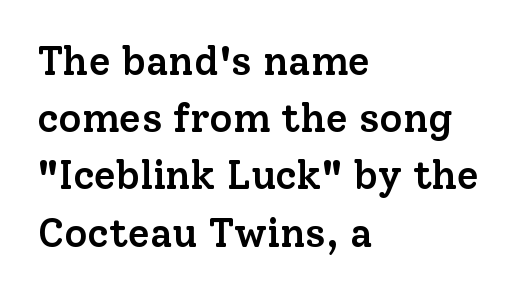
The passage shown is typed in a proportional face where columns would drift. Any mark beneath the type? The region is blank. Leading matches the norm, producing a regular column. If you drew a line through each stem, it would be perfectly vertical. Caption: standard tracking, unaltered. Does the weight exceed regular? Yes, but only to semibold.
